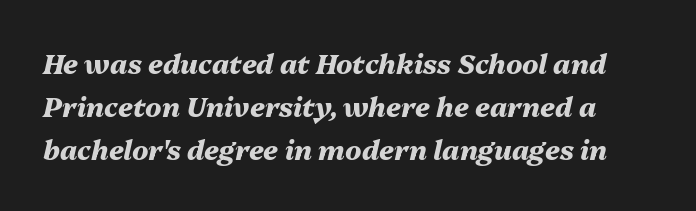
The image shows 27 px bold type, italic (leaning right); set normal line spacing (1.6x), normal letter spacing, not underlined.
